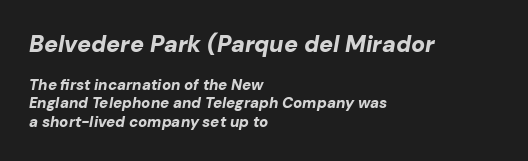
{"italic": "yes", "lean": "right", "slant_degrees": 10, "bold": "yes", "underline": "no", "align": "left", "line_spacing_ratio": 1.21, "letter_spacing": "normal", "letter_spacing_em": 0.0, "larger_block": "first", "size_ratio": 1.53, "glyph_px": 23}
